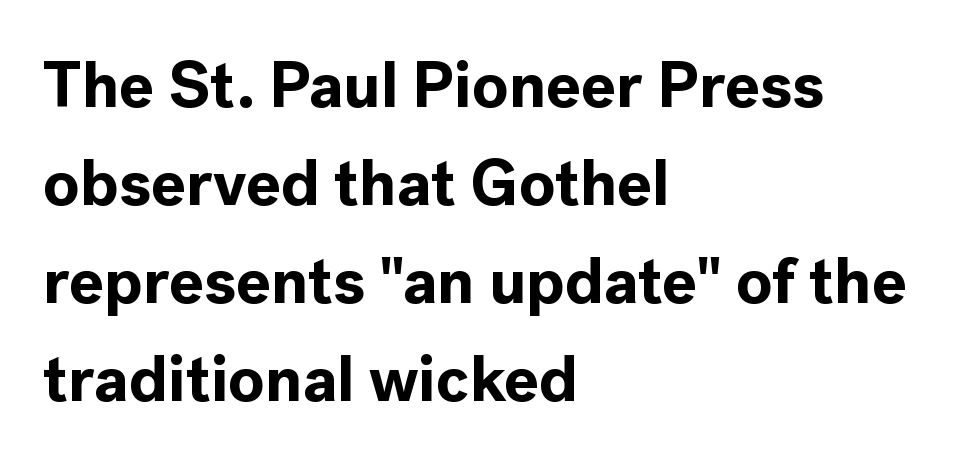
The image shows 65 px bold sans-serif type, upright; set left-aligned, normal line spacing (1.51x), normal letter spacing, not underlined; a medium x-height.
